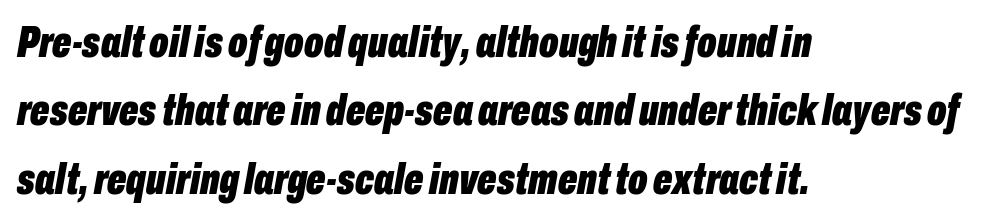
All the whitespace from short lines collects on the right. The gap between lines stays unmarked. The face used here is proportionally spaced, like ordinary book or web type. Compared with an ordinary text face, these strokes are far heavier — a full bold.
